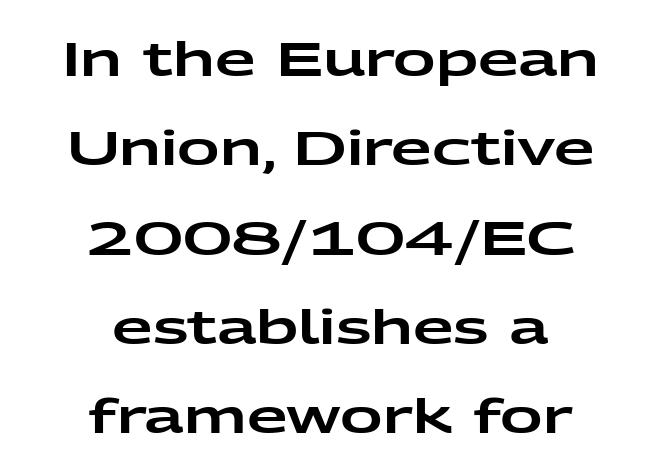
{"serif": "no", "italic": "no", "width": "wide", "stroke_contrast": "low", "x_height": "medium", "monospaced": "no", "underline": "no", "align": "center", "line_spacing": "loose", "line_spacing_ratio": 1.9, "letter_spacing": "normal", "letter_spacing_em": 0.0, "glyph_px": 47}
